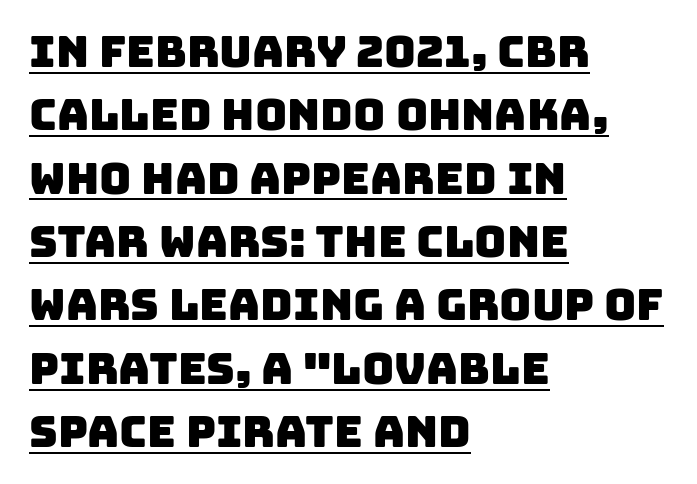
{"serif": "no", "width": "normal", "stroke_contrast": "low", "x_height": "large", "monospaced": "no", "underline": "yes", "align": "left", "line_spacing": "normal", "line_spacing_ratio": 1.44, "letter_spacing": "normal", "letter_spacing_em": 0.0, "glyph_px": 44}
